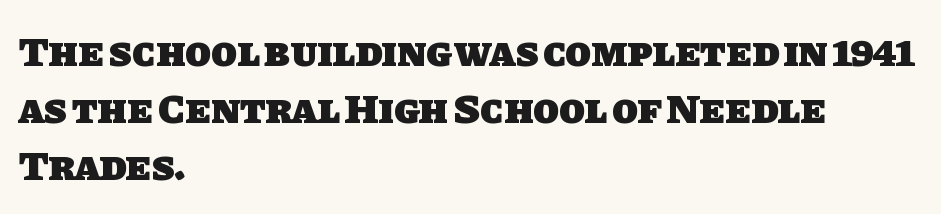
Layout note: lines flush left. Students, note that the glyphs here touch the page at normal intervals. Students, this is bold: see how much ink each stroke carries. Is this a fixed-width face? No — the glyphs have proportional, varying widths. The glyphs are unaccompanied by any horizontal stroke below them.
